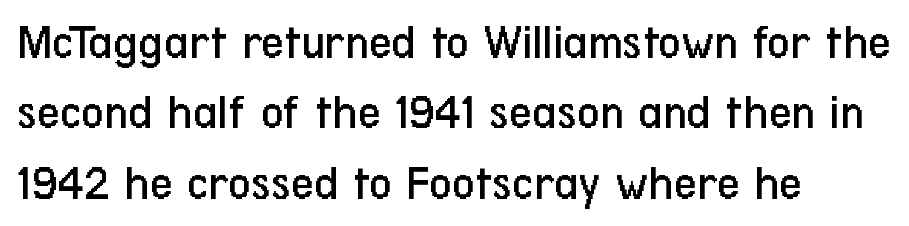
{"serif": "no", "italic": "no", "bold": "no", "weight": "regular", "width": "condensed", "stroke_contrast": "low", "x_height": "medium", "monospaced": "no", "underline": "no", "align": "left", "line_spacing": "normal", "line_spacing_ratio": 1.41, "letter_spacing": "normal", "letter_spacing_em": 0.0, "glyph_px": 50}
